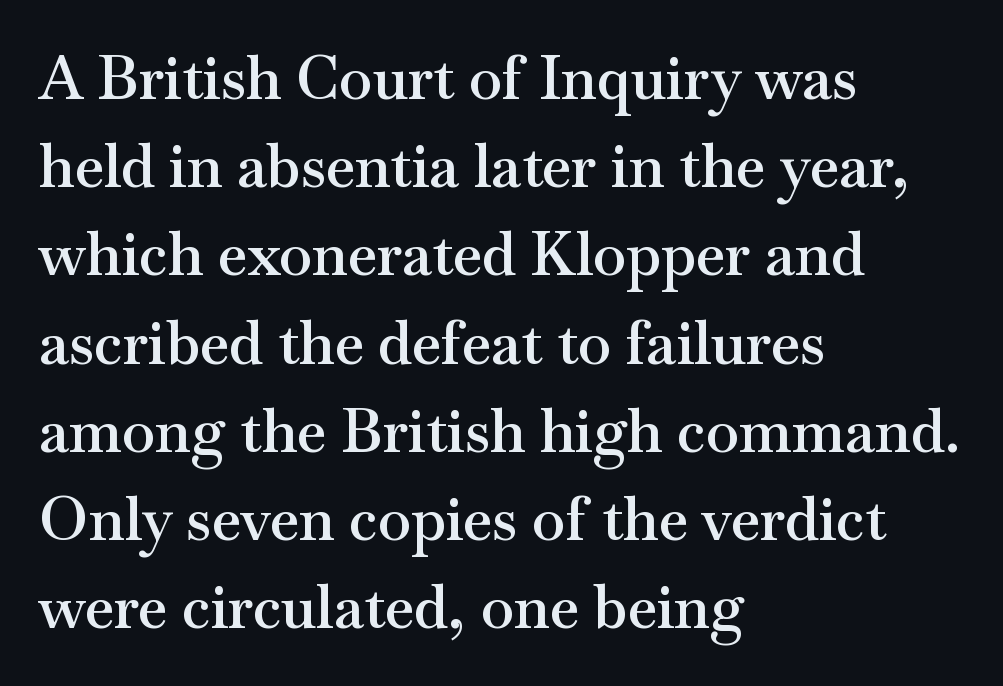
The words here are not underlined. This rendering employs a face with finishing strokes, i.e., a serif. Does extra space separate the letters? No, they use regular spacing. Is there any slant? The stems are plumb. Think of a printed novel: that variable character pitch is what you see here.
